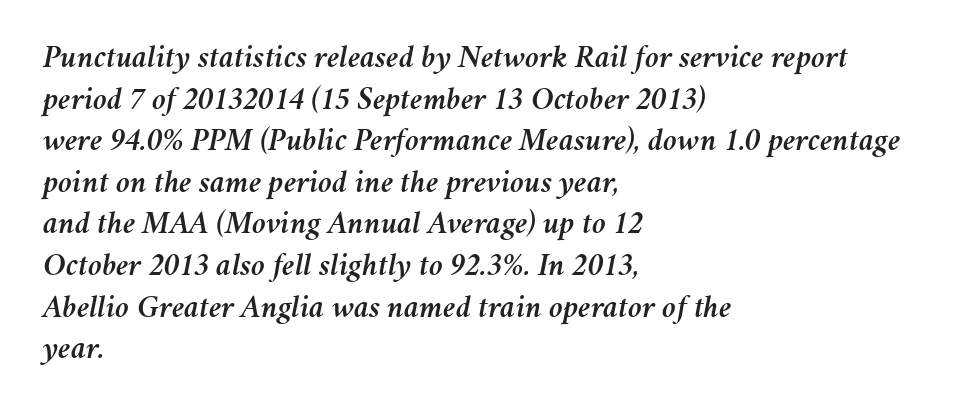
Q: Is the text italic (slanted)? A: Yes, it leans right by about 11 degrees.
Q: Is the text underlined? A: No.
Q: How is the paragraph aligned? A: Left-aligned.
Q: Is the spacing between letters normal or unusually wide? A: Normal.
Q: Is the spacing between lines tight, normal or loose? A: Normal.
Q: Width (condensed, normal, or wide)? A: Normal.
Q: Stroke contrast? A: Medium.
Q: x-height? A: Medium.
Q: Monospaced? A: No.
